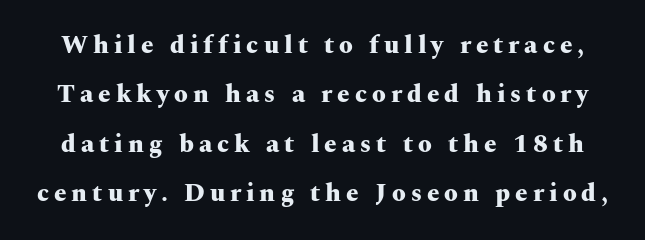
The image shows 25 px bold type, upright; set loose line spacing (1.98x), unusually wide letter spacing (+0.2 em), not underlined.
